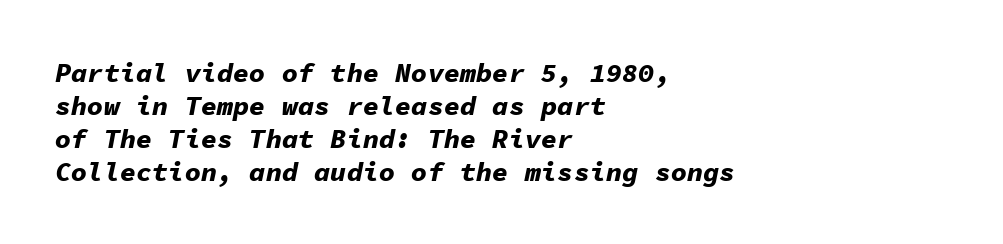
Clear beneath every line of the passage. This rendering uses left alignment, leaving the right contour irregular. As a designer I'd log this as weight 700, bold. Observe the ordinary spacing: letters are neighbours, not strangers.
